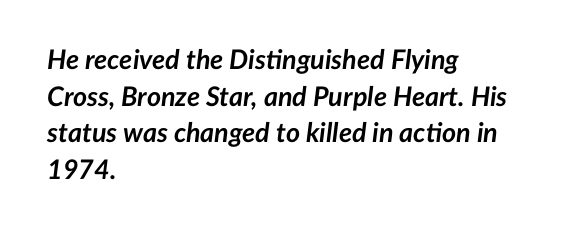
Q: Is the text bold? A: Yes.
Q: Is the text italic (slanted)? A: Yes, it leans right by about 7 degrees.
Q: Is the text underlined? A: No.
Q: How is the paragraph aligned? A: Left-aligned.
Q: Is the spacing between letters normal or unusually wide? A: Normal.
Q: Is the spacing between lines tight, normal or loose? A: Normal.
